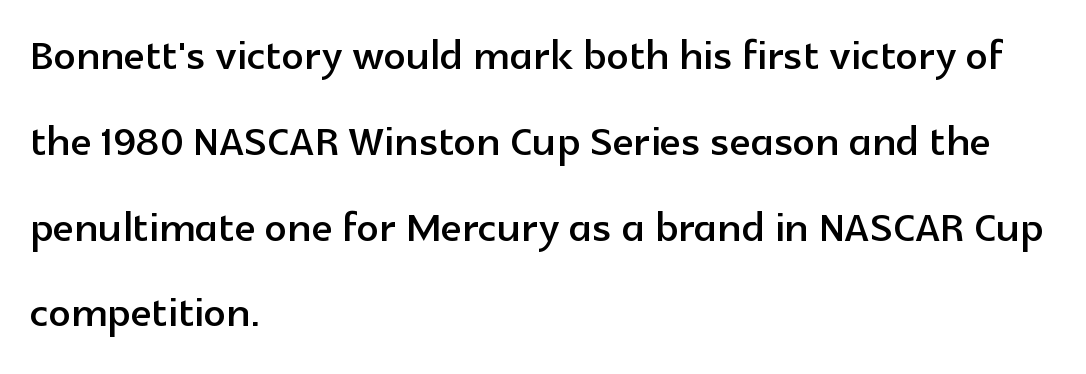
Do the characters align in a grid? No, the font is proportional. In terms of posture, this sample is upright. The typeface chosen for these lines omits serifs. Just letters on the line, the space beneath them empty. What stands out about the letter spacing? Nothing — it is the standard amount. The vertical gap from one line to the next is medium.
